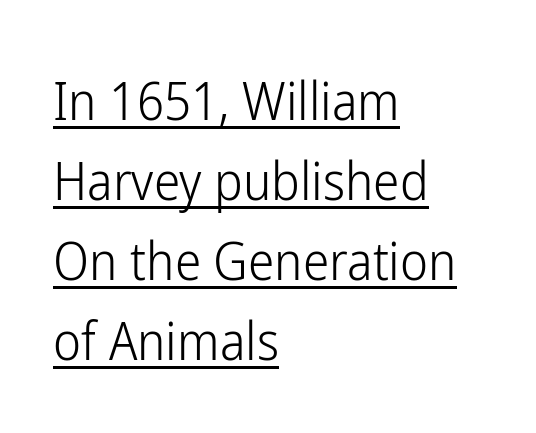
Q: Is the text bold? A: No.
Q: Is the text italic (slanted)? A: No, it is upright.
Q: Is the typeface a serif or a sans-serif typeface? A: Sans-serif.
Q: Is the text underlined? A: Yes.
Q: How is the paragraph aligned? A: Left-aligned.
Q: Is the spacing between letters normal or unusually wide? A: Normal.
Q: Is the spacing between lines tight, normal or loose? A: Normal.
Q: Width (condensed, normal, or wide)? A: Condensed.
Q: Stroke contrast? A: Low.
Q: x-height? A: Medium.
Q: Monospaced? A: No.
